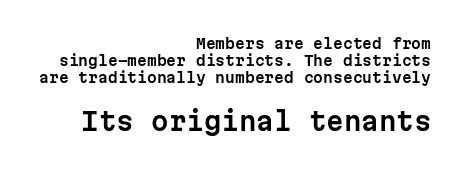
Caption: standard tracking, unaltered. Teacher's note: observe the even right margin — that is flush-right alignment. Which of the two is more prominent by size? The second, at the bottom. Plain, unruled lines of type. Posture: upright roman.
